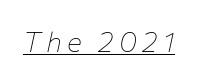
{"italic": "yes", "lean": "right", "slant_degrees": 12, "bold": "no", "weight": "thin", "width": "normal", "stroke_contrast": "low", "x_height": "medium", "monospaced": "no", "underline": "yes", "glyph_px": 28}
